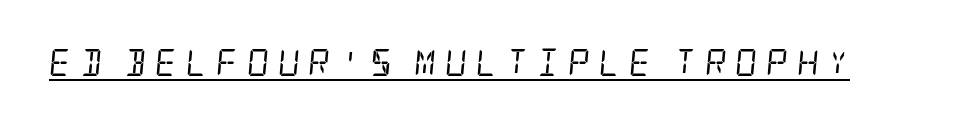
The image shows 27 px text type, italic (leaning right); set unusually wide letter spacing (+0.32 em), underlined.
